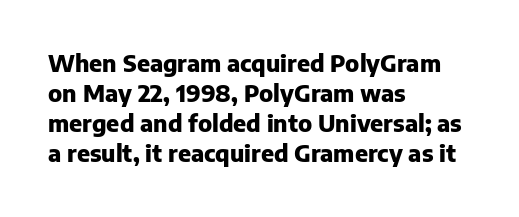
{"italic": "no", "bold": "yes", "underline": "no", "align": "left", "line_spacing": "normal", "line_spacing_ratio": 1.31, "letter_spacing": "normal", "letter_spacing_em": 0.0, "glyph_px": 23}
